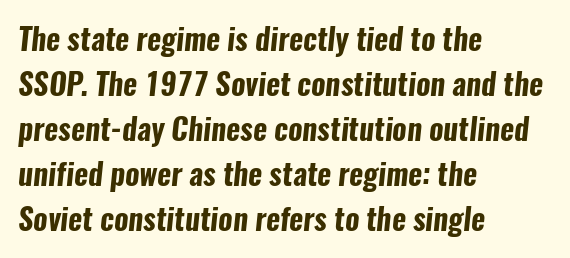
Bold? Absolutely — the strokes are thick and heavy. Rows of type keep a routine distance in the vertical direction. Each word holds together tightly as a unit, with standard inter-letter gaps. Nothing sits at the stroke ends, so this counts as sans-serif. This sample has the flowing, uneven cadence of proportional lettering. The baseline area is clear.
